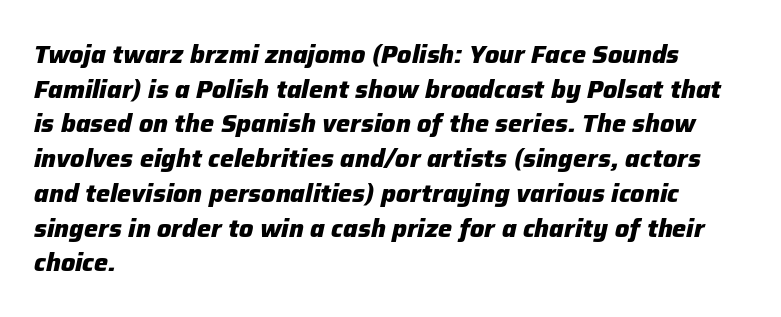
{"italic": "yes", "lean": "right", "slant_degrees": 12, "bold": "yes", "underline": "no", "align": "left", "line_spacing": "normal", "line_spacing_ratio": 1.39, "letter_spacing": "normal", "letter_spacing_em": 0.0, "glyph_px": 25}
